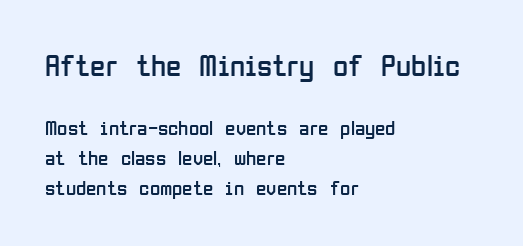
The image shows 31 px regular-weight, condensed sans-serif type, upright; set left-aligned, normal line spacing (1.43x), normal letter spacing, not underlined; the first (top) block is 1.48x larger; low stroke contrast and a medium x-height.
